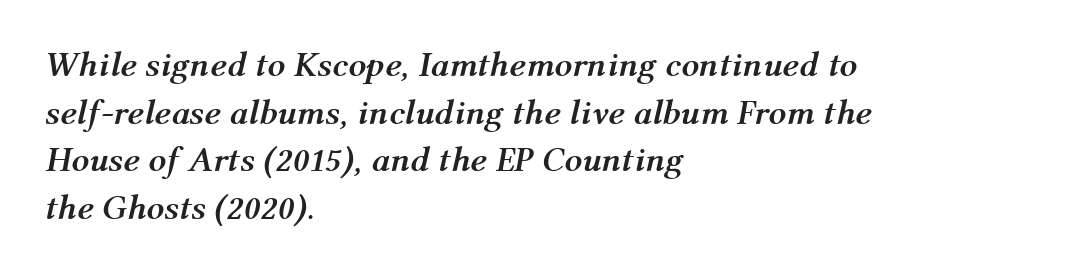
The image shows 35 px semibold type, italic (leaning right); set left-aligned, normal line spacing (1.36x), normal letter spacing, not underlined; medium stroke contrast and a medium x-height.
